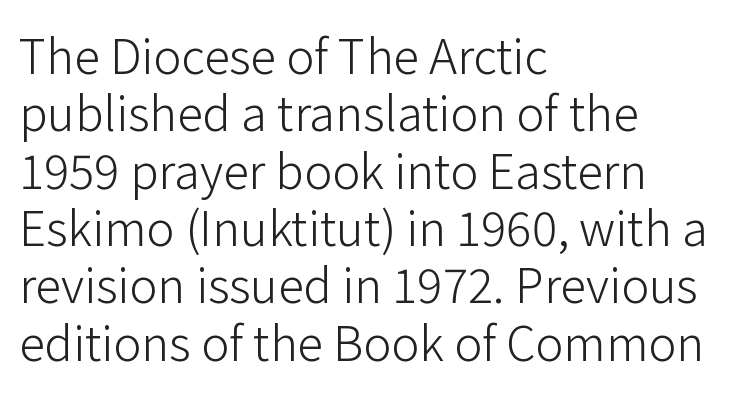
You could not count columns in this text — the font is proportionally spaced. Caption: standard tracking, unaltered. Italic: no, the glyphs are upright roman. Each line starts at the same left margin while the right side varies. The glyphs are unaccompanied by any horizontal stroke below them. The type family on display is of the sans-serif kind.
